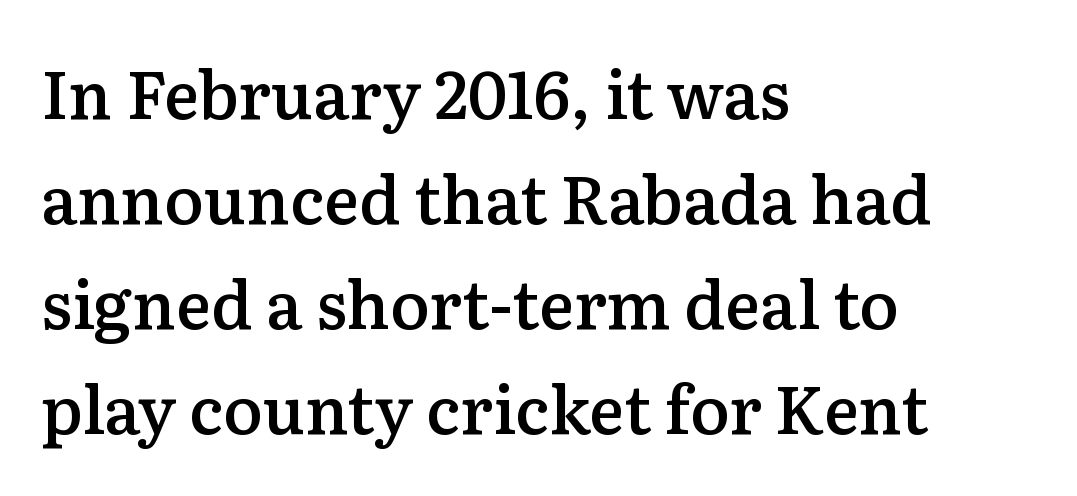
{"serif": "yes", "italic": "no", "bold": "semi", "weight": "semibold", "width": "normal", "stroke_contrast": "low", "x_height": "medium", "monospaced": "no", "underline": "no", "align": "left", "line_spacing": "normal", "line_spacing_ratio": 1.59, "letter_spacing": "normal", "letter_spacing_em": 0.0, "glyph_px": 66}
